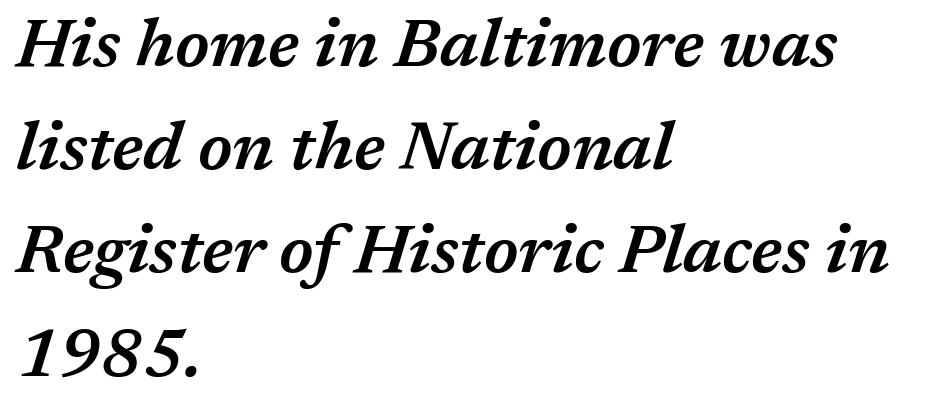
Q: Is the text bold? A: Semi-bold.
Q: Is the text italic (slanted)? A: Yes, it leans right by about 17 degrees.
Q: Is the text underlined? A: No.
Q: How is the paragraph aligned? A: Left-aligned.
Q: Is the spacing between letters normal or unusually wide? A: Normal.
Q: Is the spacing between lines tight, normal or loose? A: Normal.
Q: Width (condensed, normal, or wide)? A: Normal.
Q: Stroke contrast? A: Medium.
Q: x-height? A: Medium.
Q: Monospaced? A: No.
